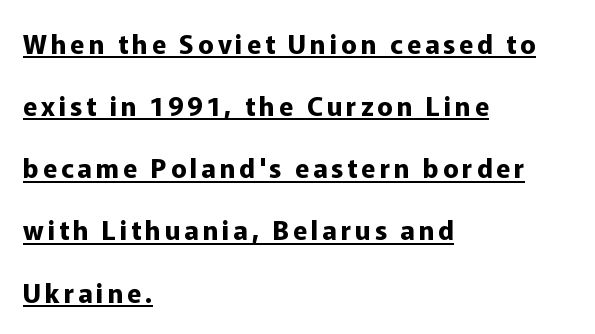
Honestly, the underline is the first thing you notice here. Which margin do the lines hug? The left one — the right edge is uneven. The passage shown is emphatically bold. Widely set lines give the paragraph a tall, airy silhouette.
